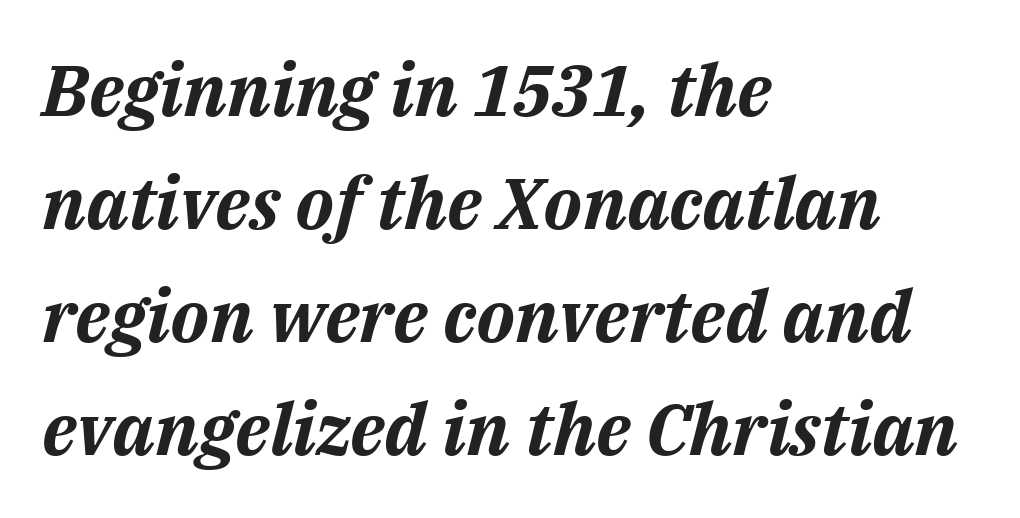
Q: Is the text bold? A: Yes.
Q: Is the text italic (slanted)? A: Yes, it leans right by about 14 degrees.
Q: Is the text underlined? A: No.
Q: How is the paragraph aligned? A: Left-aligned.
Q: Is the spacing between letters normal or unusually wide? A: Normal.
Q: Is the spacing between lines tight, normal or loose? A: Normal.
Q: Width (condensed, normal, or wide)? A: Normal.
Q: Stroke contrast? A: Medium.
Q: x-height? A: Medium.
Q: Monospaced? A: No.
